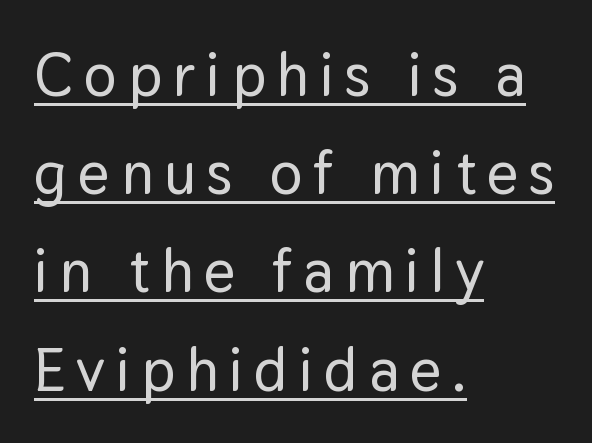
Serifs: no, the terminals of the letterforms are clean. Each letter keeps its own natural width here, so spacing adapts to shape. Vertical spacing — default. Left-aligned paragraph, ragged on the right. Glance below the letters and you will spot a drawn line. The letters stand upright; this is a roman face.
